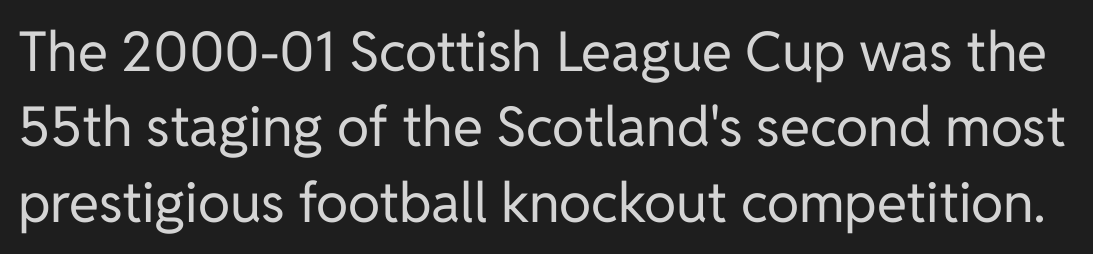
Between one letter and the next there's only the usual sliver of space. What kind of face is this? One without serifs — a sans. The face used here is proportionally spaced, like ordinary book or web type. Decoration check: the copy has no underline. Tall strokes in this sample are plumb rather than angled. Baseline-to-baseline distance is the conventional proportion of letter height.
